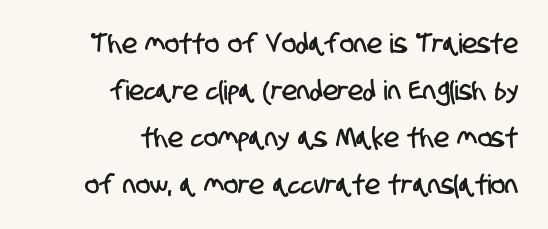
{"underline": "no", "align": "right", "line_spacing_ratio": 1.74, "letter_spacing": "normal", "letter_spacing_em": 0.0, "glyph_px": 27}
